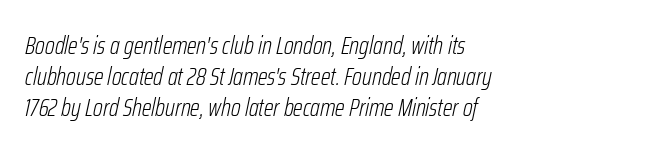
The image shows 25 px text type, italic (leaning right); set left-aligned, normal line spacing (1.25x), normal letter spacing, not underlined.
